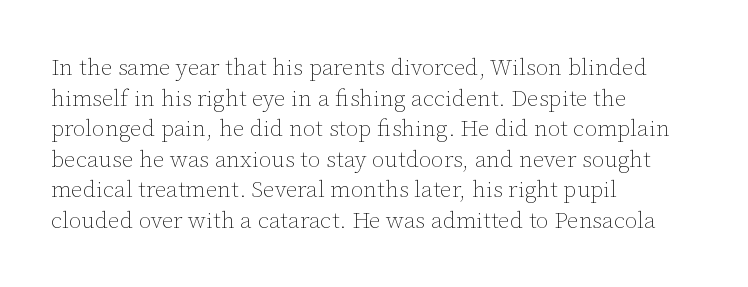
Vertical spacing — default. The text block is weighted toward the left margin, trailing off unevenly rightward. The baseline area is clear. These lines keep a tight, regular rhythm from letter to letter. No extra ink here — the face is not bold.
